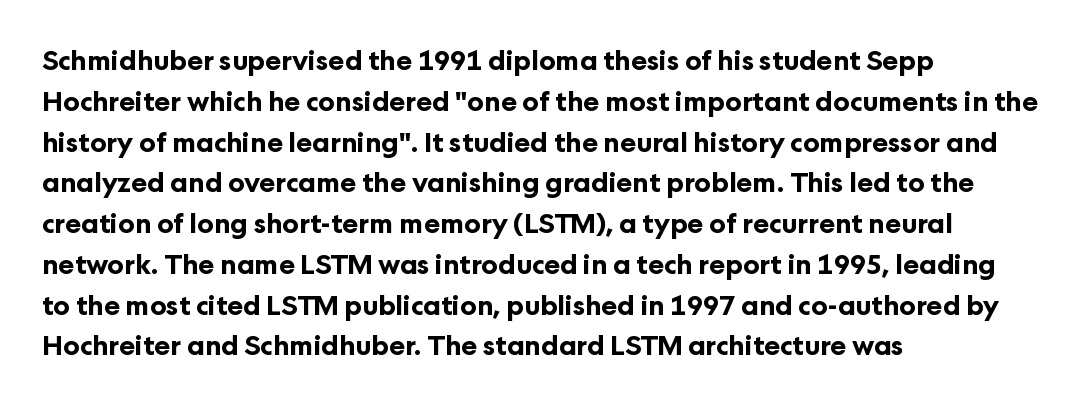
Q: Is the text bold? A: Yes.
Q: Is the text italic (slanted)? A: No, it is upright.
Q: Is the text underlined? A: No.
Q: How is the paragraph aligned? A: Left-aligned.
Q: Is the spacing between letters normal or unusually wide? A: Normal.
Q: Is the spacing between lines tight, normal or loose? A: Normal.
